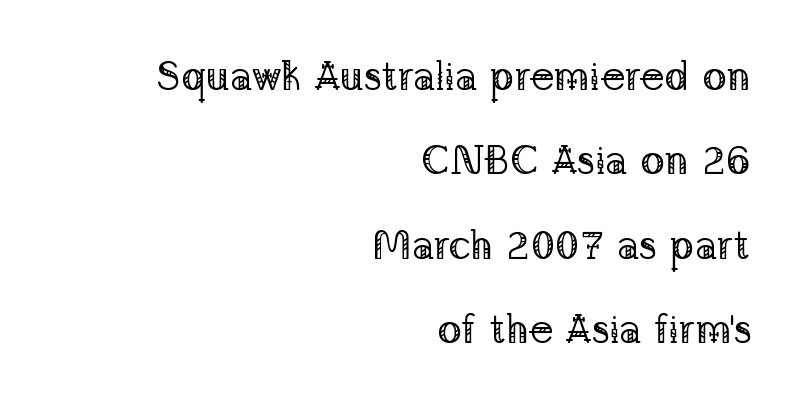
{"serif": "yes", "italic": "no", "bold": "no", "weight": "regular", "width": "normal", "stroke_contrast": "low", "x_height": "medium", "monospaced": "no", "underline": "no", "align": "right", "line_spacing": "loose", "line_spacing_ratio": 2.06, "letter_spacing": "normal", "letter_spacing_em": 0.0, "glyph_px": 41}
